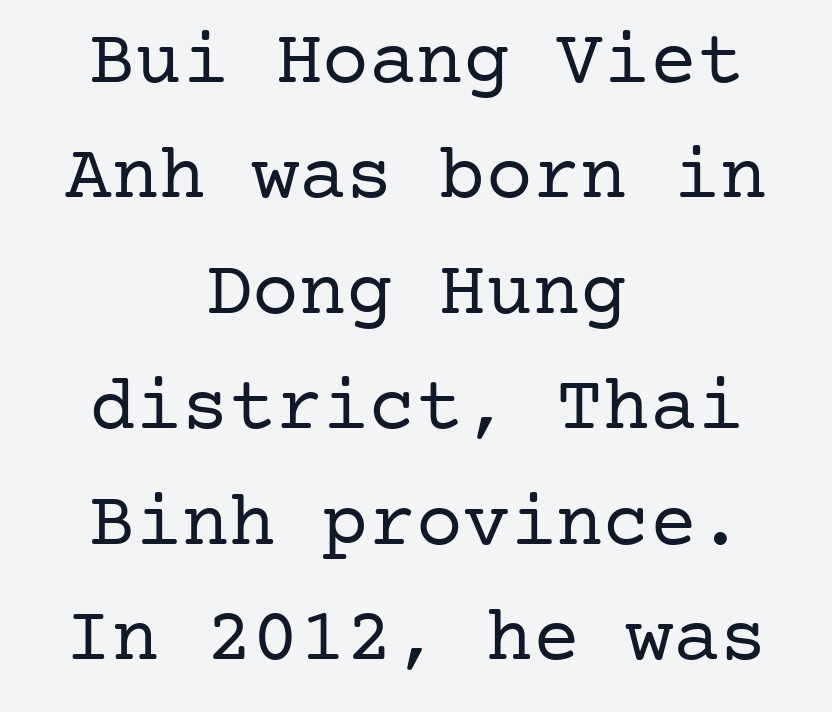
{"serif": "yes", "italic": "no", "bold": "no", "weight": "regular", "width": "normal", "stroke_contrast": "low", "x_height": "medium", "underline": "no", "align": "center", "line_spacing": "normal", "line_spacing_ratio": 1.48, "letter_spacing": "normal", "letter_spacing_em": 0.0, "glyph_px": 78}
